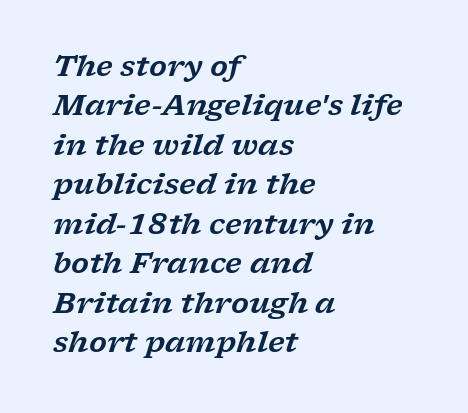
Q: Is the text italic (slanted)? A: Yes, it leans right by about 17 degrees.
Q: Is the typeface a serif or a sans-serif typeface? A: Serif.
Q: Is the text underlined? A: No.
Q: How is the paragraph aligned? A: Left-aligned.
Q: Is the spacing between letters normal or unusually wide? A: Normal.
Q: Is the spacing between lines tight, normal or loose? A: Normal.
Q: Width (condensed, normal, or wide)? A: Wide.
Q: Stroke contrast? A: Low.
Q: x-height? A: Medium.
Q: Monospaced? A: No.
